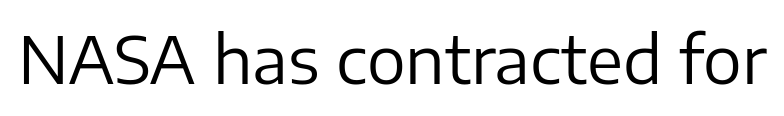
The image shows 65 px regular-weight sans-serif type, upright; set normal letter spacing, not underlined; low stroke contrast and a medium x-height.
